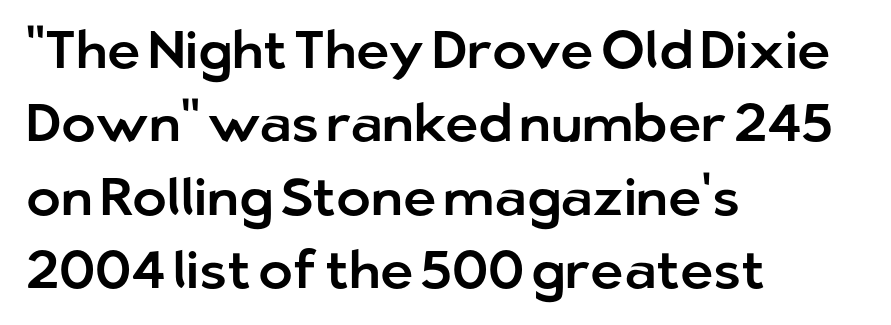
Q: Is the text italic (slanted)? A: No, it is upright.
Q: Is the typeface a serif or a sans-serif typeface? A: Sans-serif.
Q: Is the text underlined? A: No.
Q: How is the paragraph aligned? A: Left-aligned.
Q: Is the spacing between letters normal or unusually wide? A: Normal.
Q: Is the spacing between lines tight, normal or loose? A: Normal.
Q: Width (condensed, normal, or wide)? A: Normal.
Q: Stroke contrast? A: Low.
Q: x-height? A: Medium.
Q: Monospaced? A: No.
